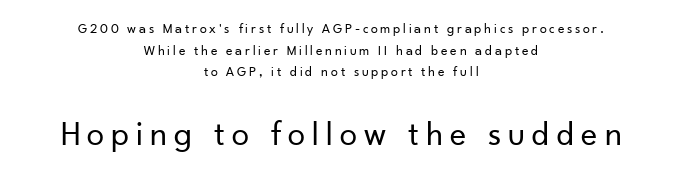
Q: Is the text bold? A: No.
Q: Is the text italic (slanted)? A: No, it is upright.
Q: Is the typeface a serif or a sans-serif typeface? A: Sans-serif.
Q: Is the text underlined? A: No.
Q: How is the paragraph aligned? A: Centered.
Q: Is the spacing between letters normal or unusually wide? A: Unusually wide.
Q: Is the spacing between lines tight, normal or loose? A: Normal.
Q: Which block of text is set in a larger size, the first (top) or the second (bottom)? A: The second (bottom) one.
Q: Width (condensed, normal, or wide)? A: Normal.
Q: Stroke contrast? A: Low.
Q: x-height? A: Small.
Q: Monospaced? A: No.
